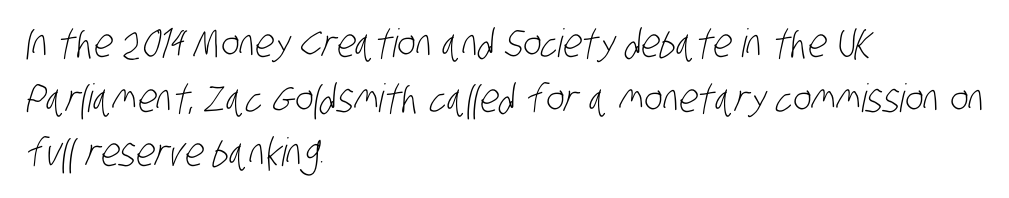
{"serif": "no", "bold": "no", "weight": "light", "width": "condensed", "stroke_contrast": "low", "x_height": "large", "monospaced": "no", "underline": "no", "align": "left", "line_spacing": "normal", "line_spacing_ratio": 1.4, "letter_spacing": "normal", "letter_spacing_em": 0.0, "glyph_px": 39}
